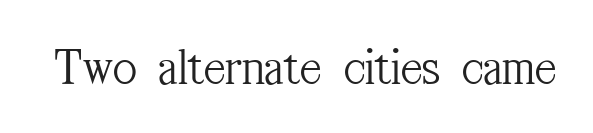
The image shows 52 px light, condensed serif type, upright; set normal letter spacing, not underlined; medium stroke contrast and a medium x-height.
